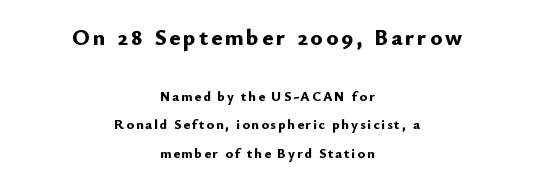
{"italic": "no", "bold": "yes", "underline": "no", "align": "center", "line_spacing": "loose", "line_spacing_ratio": 2.05, "larger_block": "first", "size_ratio": 1.64, "glyph_px": 23}
